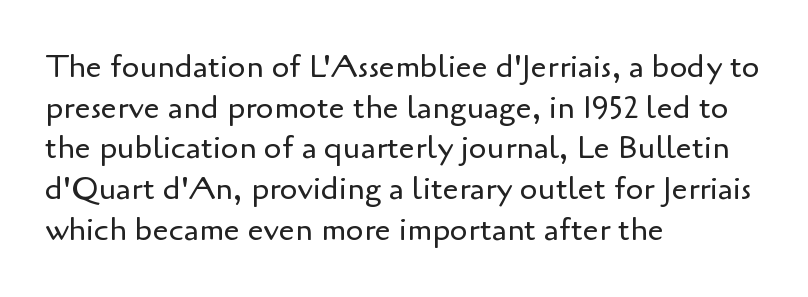
Q: Is the text bold? A: No.
Q: Is the text italic (slanted)? A: No, it is upright.
Q: Is the typeface a serif or a sans-serif typeface? A: Sans-serif.
Q: Is the text underlined? A: No.
Q: How is the paragraph aligned? A: Left-aligned.
Q: Is the spacing between letters normal or unusually wide? A: Normal.
Q: Is the spacing between lines tight, normal or loose? A: Normal.
Q: Width (condensed, normal, or wide)? A: Normal.
Q: Stroke contrast? A: Low.
Q: x-height? A: Small.
Q: Monospaced? A: No.
